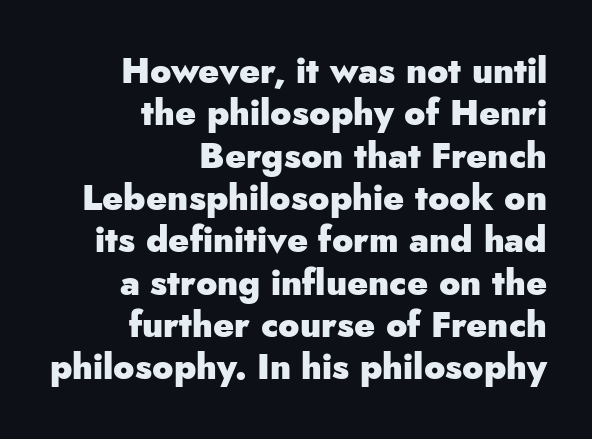
The image shows 35 px heavy sans-serif type, upright; set right-aligned, line spacing 1.21x, normal letter spacing, not underlined; low stroke contrast and a small x-height.
